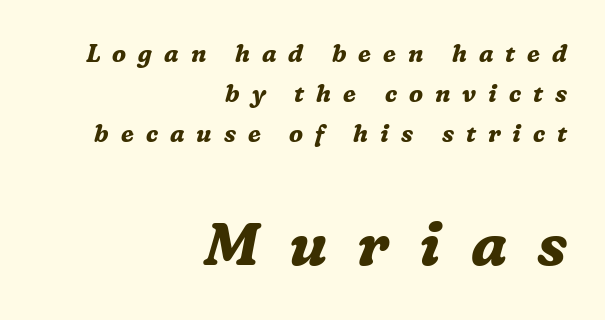
{"serif": "yes", "italic": "yes", "lean": "right", "slant_degrees": 16, "bold": "yes", "weight": "bold", "width": "normal", "stroke_contrast": "medium", "x_height": "medium", "monospaced": "no", "underline": "no", "align": "right", "line_spacing": "normal", "line_spacing_ratio": 1.67, "letter_spacing": "wide", "letter_spacing_em": 0.5, "larger_block": "second", "size_ratio": 2.5, "glyph_px": 60}
